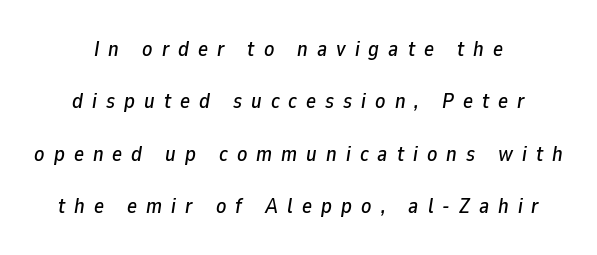
Q: Is the text italic (slanted)? A: Yes, it leans right by about 9 degrees.
Q: Is the text underlined? A: No.
Q: How is the paragraph aligned? A: Centered.
Q: Is the spacing between letters normal or unusually wide? A: Unusually wide.
Q: Is the spacing between lines tight, normal or loose? A: Loose.
